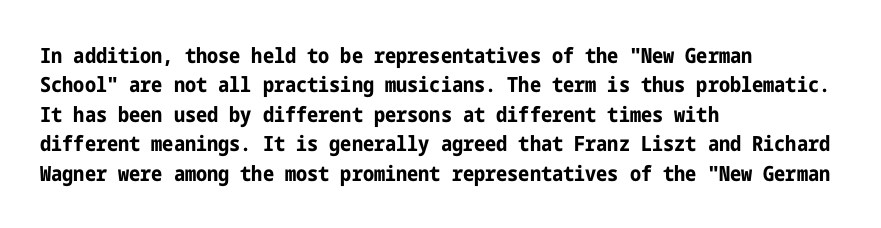
{"italic": "no", "bold": "yes", "underline": "no", "align": "left", "line_spacing": "normal", "line_spacing_ratio": 1.4, "letter_spacing": "normal", "letter_spacing_em": 0.0, "glyph_px": 21}
